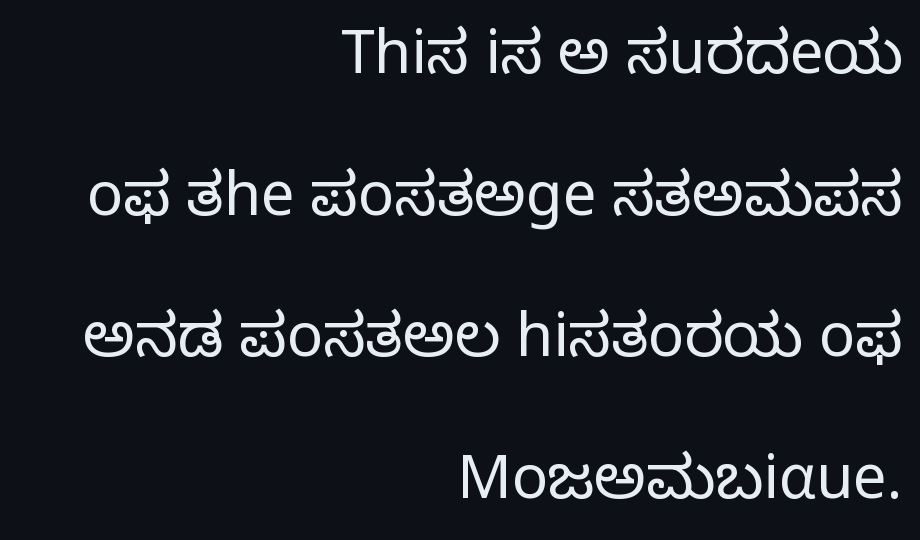
It's the straight-up-and-down kind of type. A quiet, ordinary-to-light weight characterises the typeface. Check where the strokes stop: tiny serifs finish them off. The designer dialed line spacing up above the default.
